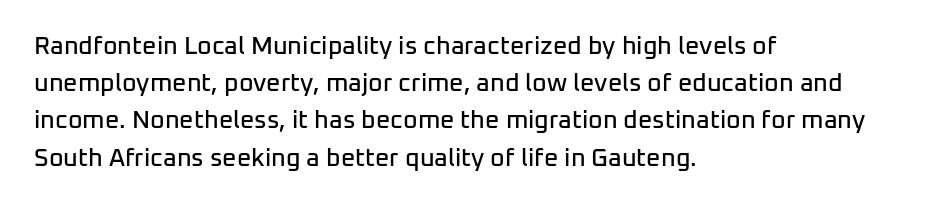
The image shows 25 px text type, upright; set left-aligned, normal line spacing (1.49x), normal letter spacing, not underlined.
